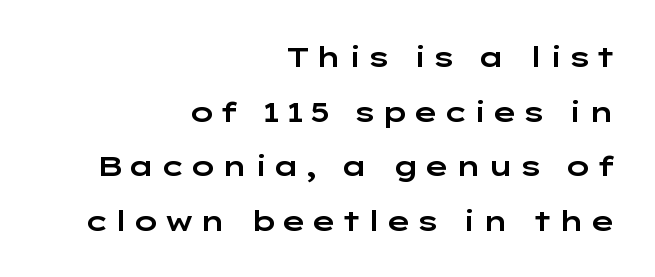
Q: Is the text italic (slanted)? A: No, it is upright.
Q: Is the typeface a serif or a sans-serif typeface? A: Sans-serif.
Q: Is the text underlined? A: No.
Q: How is the paragraph aligned? A: Right-aligned.
Q: Is the spacing between lines tight, normal or loose? A: Loose.
Q: Width (condensed, normal, or wide)? A: Wide.
Q: Stroke contrast? A: Low.
Q: x-height? A: Medium.
Q: Monospaced? A: No.
